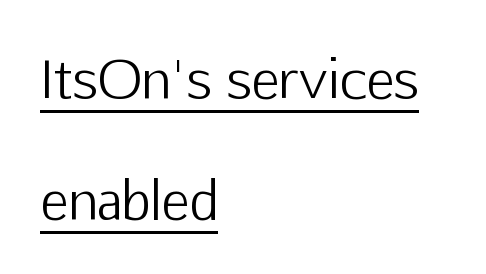
Q: Is the text bold? A: No.
Q: Is the text italic (slanted)? A: No, it is upright.
Q: Is the typeface a serif or a sans-serif typeface? A: Sans-serif.
Q: Is the text underlined? A: Yes.
Q: How is the paragraph aligned? A: Left-aligned.
Q: Is the spacing between letters normal or unusually wide? A: Normal.
Q: Is the spacing between lines tight, normal or loose? A: Loose.
Q: Width (condensed, normal, or wide)? A: Normal.
Q: Stroke contrast? A: Low.
Q: x-height? A: Medium.
Q: Monospaced? A: No.
